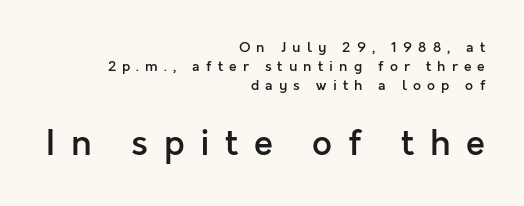
A typesetter would label this face a sans. The horizontal fit of the characters is loose and conspicuously gappy. These lines are rendered in a variable-pitch font. I'd describe the lettering as semibold — firm but not a full bold. In terms of posture, this sample is upright. Short and long lines alike share a common ending point at right.
